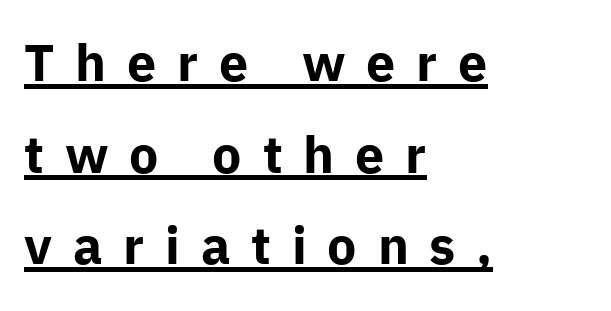
Classification — sans serif. The letters advance in unequal steps, a hallmark of proportional type. Posture: vertical. In CSS terms this would be text-align: left. The horizontal fit of the characters is loose and conspicuously gappy. Notice how a bar underscores the lettering throughout.
